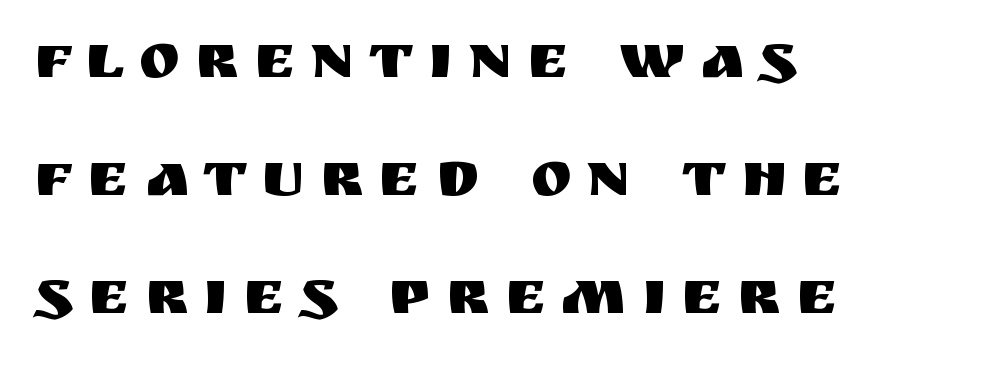
Type style note: lacks serifs. No italicization has been applied; the sample stays upright. The space directly below the letters is spotless. Someone cranked the tracking dial way up on this one. Spacing verdict: proportional, widths tailored to each character. A typesetter would call this leading open, well beyond the default.
